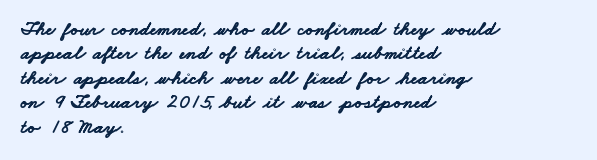
The image shows 20 px bold type; set left-aligned, line spacing 1.22x, normal letter spacing, not underlined.
